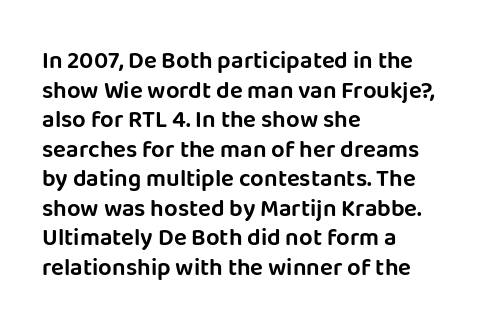
The rag falls on the right side of this text block. This sample uses an upright cut, with every glyph sitting square on the baseline. This sample uses plain, unmodified letter spacing. The strip under each line holds only bare page.
